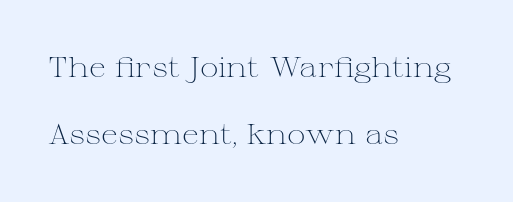
The image shows 28 px light, wide serif type, upright; set left-aligned, loose line spacing (2.38x), normal letter spacing, not underlined; medium stroke contrast and a medium x-height.
